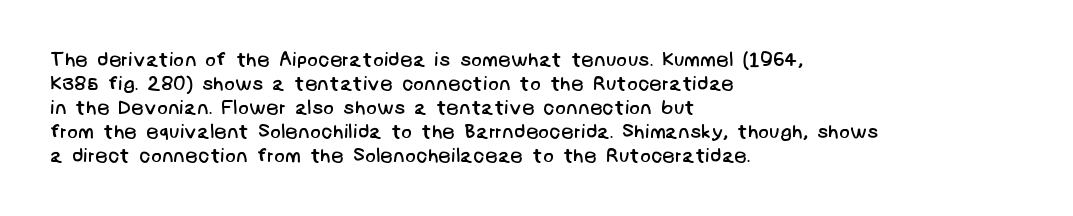
The strokes are not fattened; the text isn't bold. All the whitespace from short lines collects on the right. Nobody touched the tracking dial on this one. The glyphs are unaccompanied by any horizontal stroke below them.
